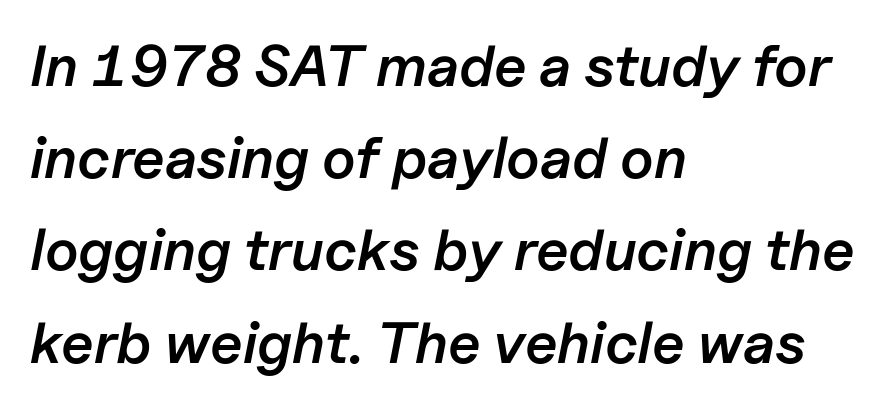
Would a proofreader flag this as italicized? Yes. Summary of vertical rhythm: regular, with standard interline spacing. The gap between lines stays unmarked. Does the copy run flush right? No — it runs flush left. Weight check: semibold — heavier than regular, not quite bold. Is the letter spacing exaggerated? No — it looks like the ordinary default.
